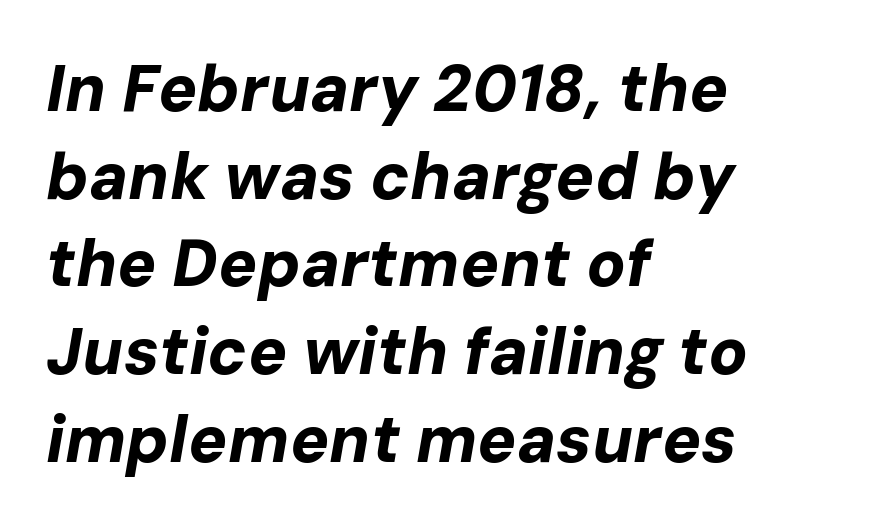
The image shows 65 px bold type, italic (leaning right); set left-aligned, normal line spacing (1.35x), normal letter spacing, not underlined; low stroke contrast and a medium x-height.
